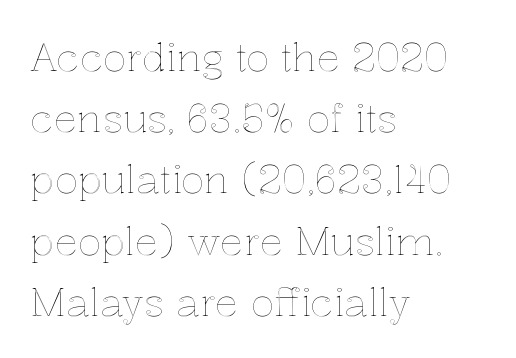
{"italic": "no", "width": "normal", "x_height": "medium", "monospaced": "no", "underline": "no", "align": "left", "line_spacing": "normal", "line_spacing_ratio": 1.57, "letter_spacing": "normal", "letter_spacing_em": 0.0, "glyph_px": 39}
